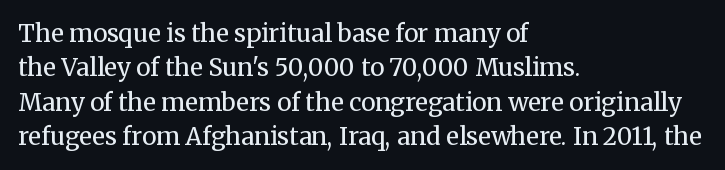
Q: Is the text bold? A: No.
Q: Is the text italic (slanted)? A: No, it is upright.
Q: Is the text underlined? A: No.
Q: How is the paragraph aligned? A: Left-aligned.
Q: Is the spacing between letters normal or unusually wide? A: Normal.
Q: Is the spacing between lines tight, normal or loose? A: Normal.
